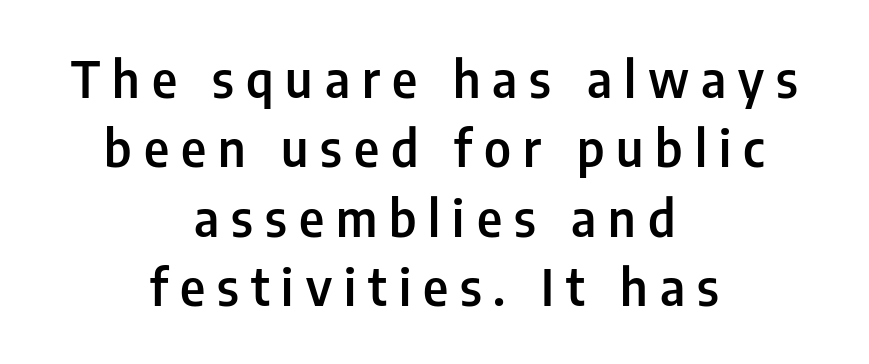
{"serif": "no", "italic": "no", "bold": "semi", "weight": "semibold", "width": "condensed", "stroke_contrast": "low", "x_height": "medium", "monospaced": "no", "underline": "no", "align": "center", "line_spacing": "normal", "line_spacing_ratio": 1.39, "letter_spacing": "wide", "letter_spacing_em": 0.24, "glyph_px": 50}
